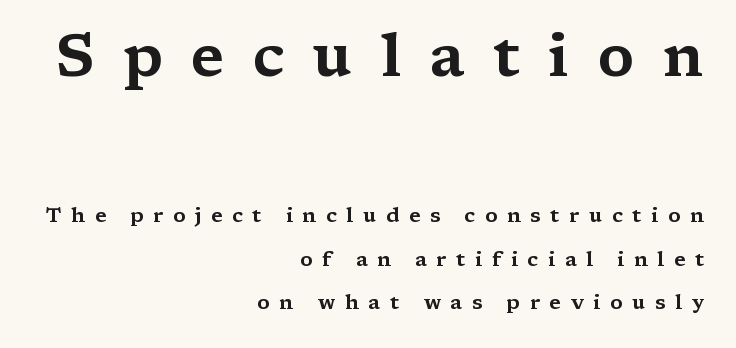
Q: Is the text italic (slanted)? A: No, it is upright.
Q: Is the typeface a serif or a sans-serif typeface? A: Serif.
Q: Is the text underlined? A: No.
Q: How is the paragraph aligned? A: Right-aligned.
Q: Is the spacing between letters normal or unusually wide? A: Unusually wide.
Q: Is the spacing between lines tight, normal or loose? A: Loose.
Q: Which block of text is set in a larger size, the first (top) or the second (bottom)? A: The first (top) one.
Q: Width (condensed, normal, or wide)? A: Wide.
Q: Stroke contrast? A: Medium.
Q: x-height? A: Medium.
Q: Monospaced? A: No.
